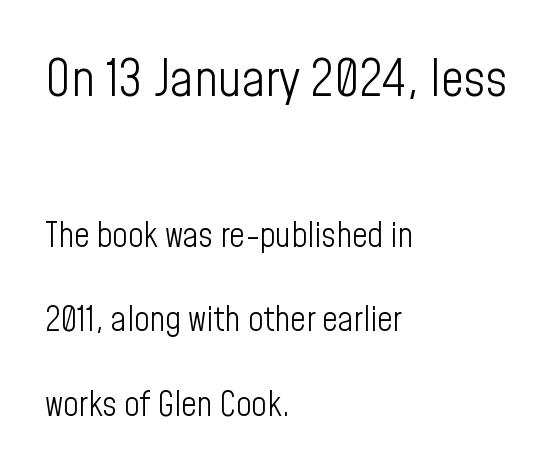
{"serif": "no", "italic": "no", "bold": "no", "weight": "light", "width": "condensed", "stroke_contrast": "low", "x_height": "medium", "monospaced": "no", "underline": "no", "align": "left", "line_spacing": "loose", "line_spacing_ratio": 2.49, "letter_spacing": "normal", "letter_spacing_em": 0.0, "larger_block": "first", "size_ratio": 1.5, "glyph_px": 51}
